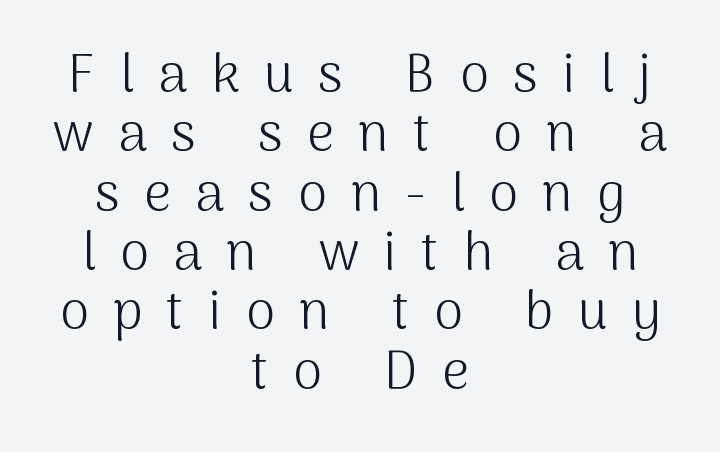
Cramped leading. The space beneath each line is pristine and unruled. Varying glyph widths throughout — classic text-font behaviour. Observe the wide spacing: letters keep a clear distance from each other.
